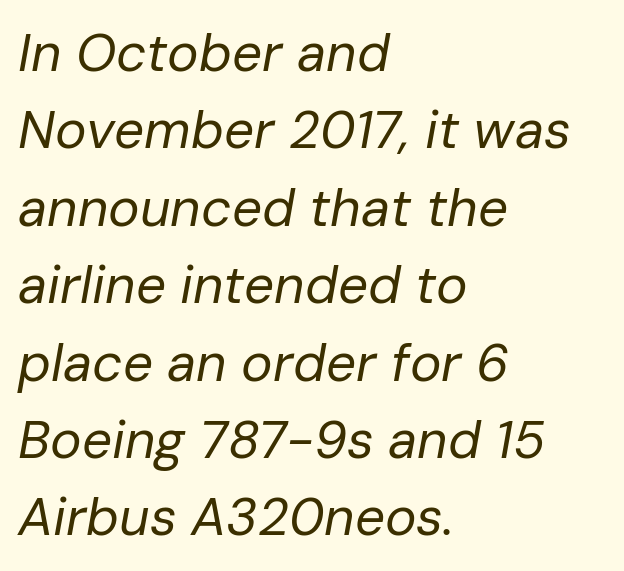
The image shows 53 px regular-weight type, italic (leaning right); set left-aligned, normal line spacing (1.46x), normal letter spacing, not underlined; low stroke contrast and a medium x-height.
